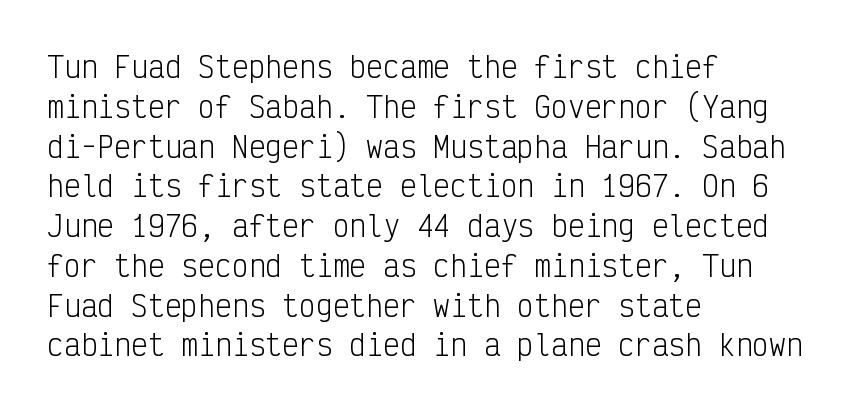
Nothing heavy about these letters — not bold at all. Plain, unruled lines of type. In CSS terms this would be text-align: left. Ordinary non-slanted type is in use. In terms of leading, this rendering sits right in the middle. To sum up the face: it is a sans, with no serifs.
